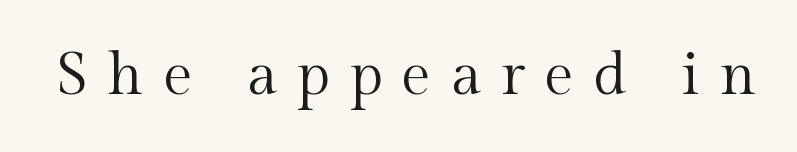
The image shows 59 px regular-weight serif type, upright; set unusually wide letter spacing (+0.33 em), not underlined; a medium x-height.
